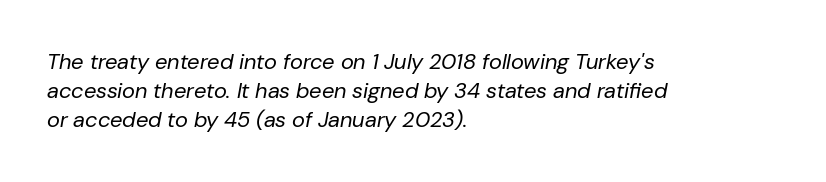
{"italic": "yes", "lean": "right", "slant_degrees": 10, "bold": "no", "underline": "no", "align": "left", "line_spacing": "normal", "line_spacing_ratio": 1.32, "letter_spacing": "normal", "letter_spacing_em": 0.0, "glyph_px": 22}
